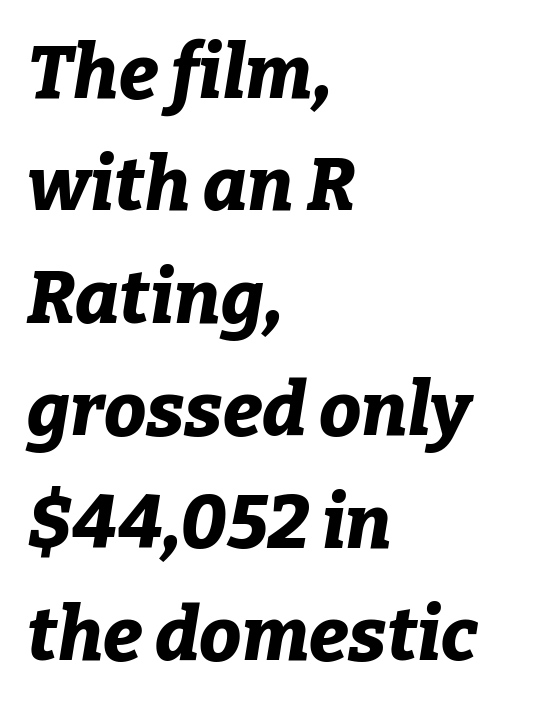
The image shows 75 px bold type, italic (leaning right); set left-aligned, normal line spacing (1.5x), normal letter spacing, not underlined; low stroke contrast and a medium x-height.
